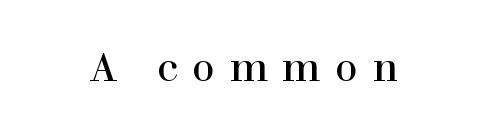
Is this a fixed-width face? No — the glyphs have proportional, varying widths. Display-style spreading of the glyphs; the letterfit is very open. Descenders are the only things crossing below the line. This is serif lettering, the kind often seen in printed books. The letters stand upright; this is a roman face.
